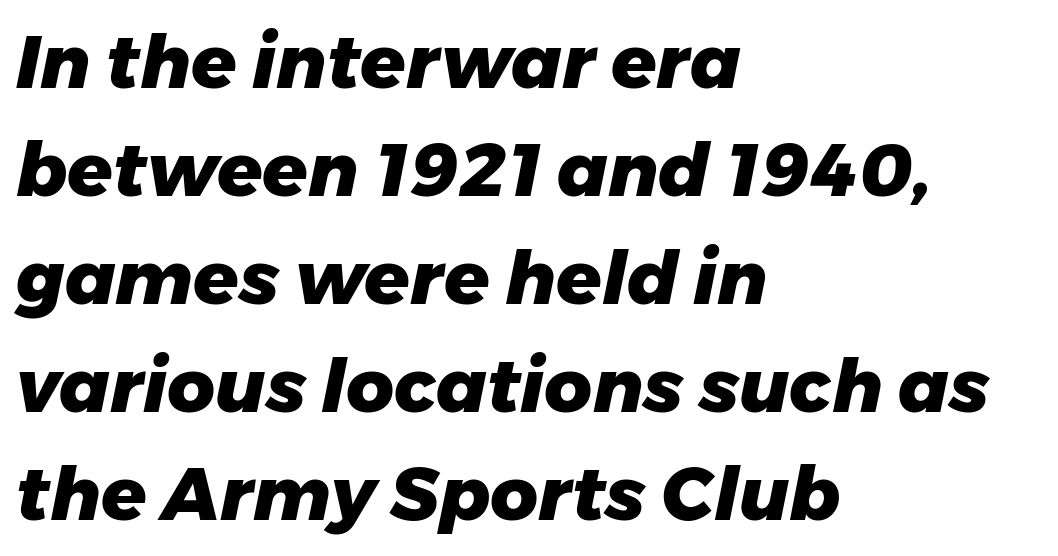
The image shows 74 px heavy type, italic (leaning right); set left-aligned, normal line spacing (1.46x), normal letter spacing, not underlined; low stroke contrast and a medium x-height.
